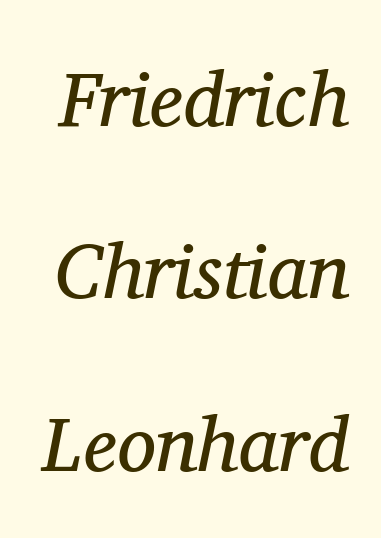
The image shows 78 px regular-weight serif type, italic (leaning right); set loose line spacing (2.21x), normal letter spacing, not underlined; medium stroke contrast and a medium x-height.
